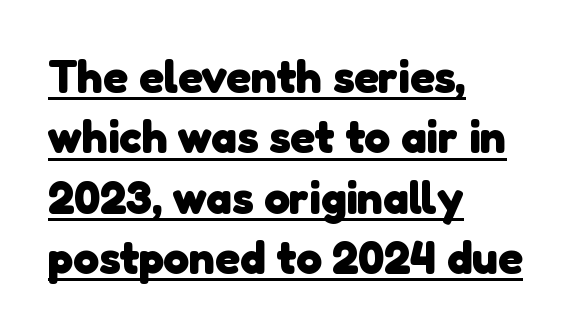
The image shows 46 px heavy sans-serif type; set left-aligned, normal line spacing (1.31x), normal letter spacing, underlined; low stroke contrast and a medium x-height.
